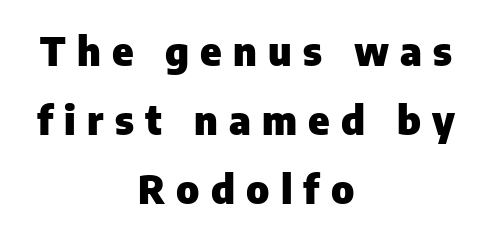
{"serif": "no", "italic": "no", "bold": "yes", "weight": "heavy", "width": "normal", "stroke_contrast": "low", "x_height": "medium", "monospaced": "no", "underline": "no", "align": "center", "line_spacing_ratio": 1.72, "letter_spacing": "wide", "letter_spacing_em": 0.28, "glyph_px": 40}
